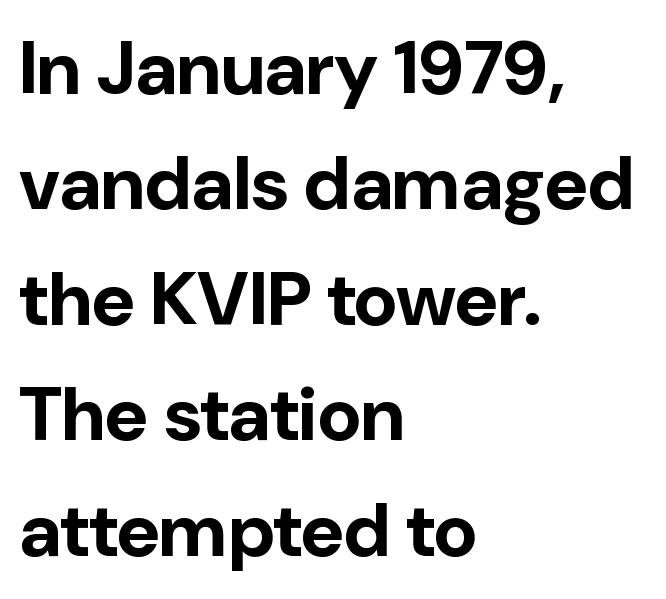
{"serif": "no", "italic": "no", "bold": "yes", "weight": "bold", "width": "normal", "stroke_contrast": "low", "x_height": "medium", "monospaced": "no", "underline": "no", "align": "left", "line_spacing": "normal", "line_spacing_ratio": 1.54, "letter_spacing": "normal", "letter_spacing_em": 0.0, "glyph_px": 75}
